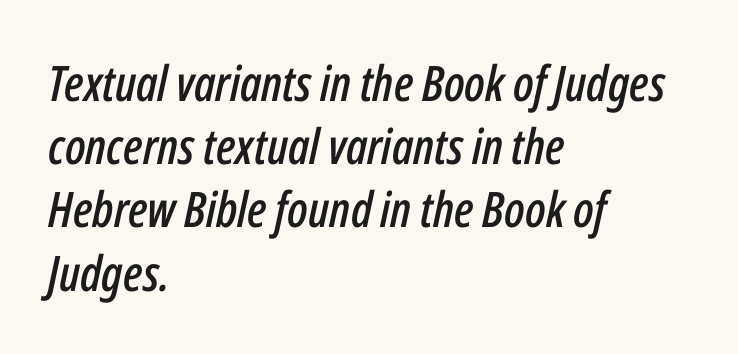
Q: Is the text italic (slanted)? A: Yes, it leans right by about 12 degrees.
Q: Is the text underlined? A: No.
Q: How is the paragraph aligned? A: Left-aligned.
Q: Is the spacing between letters normal or unusually wide? A: Normal.
Q: Is the spacing between lines tight, normal or loose? A: Normal.
Q: Width (condensed, normal, or wide)? A: Condensed.
Q: Stroke contrast? A: Low.
Q: x-height? A: Medium.
Q: Monospaced? A: No.
